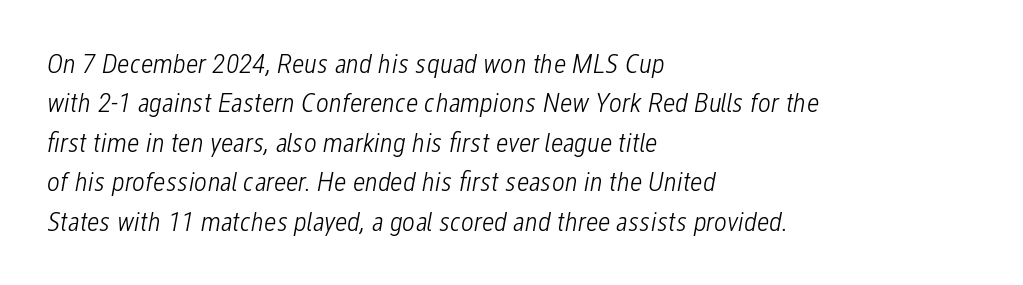
The passage shown leans; its letterforms are oblique. The leading is moderate, giving the passage an even texture. Caption: standard tracking, unaltered. The string is rendered with underlining switched off.
